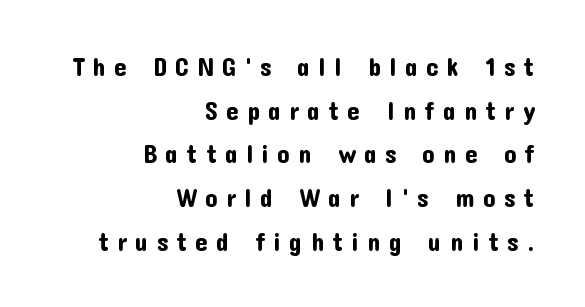
Substantial extra tracking has been applied to these lines. This sample is right-justified, so line beginnings fall wherever the words allow. Glance below the letters and you will spot only blank space. The lettering stays uniformly vertical, giving the passage a roman look.
